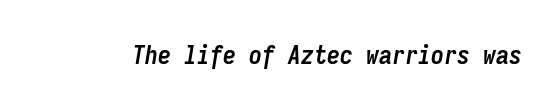
{"italic": "yes", "lean": "right", "slant_degrees": 9, "bold": "yes", "underline": "no", "letter_spacing": "normal", "letter_spacing_em": 0.0, "glyph_px": 26}
